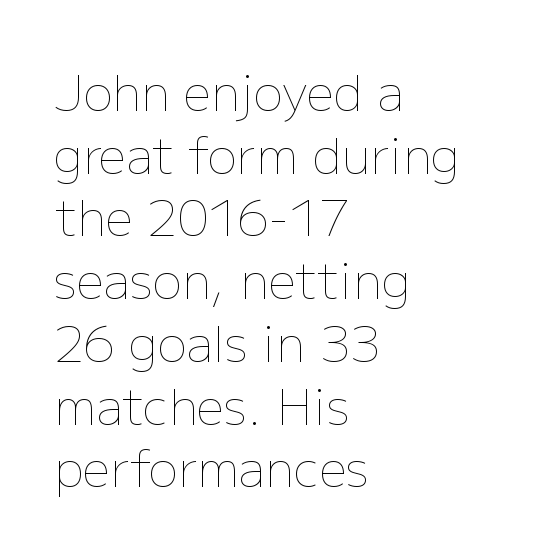
{"italic": "no", "bold": "no", "weight": "thin", "width": "normal", "stroke_contrast": "low", "x_height": "medium", "monospaced": "no", "underline": "no", "align": "left", "line_spacing": "normal", "line_spacing_ratio": 1.28, "letter_spacing": "normal", "letter_spacing_em": 0.0, "glyph_px": 49}
